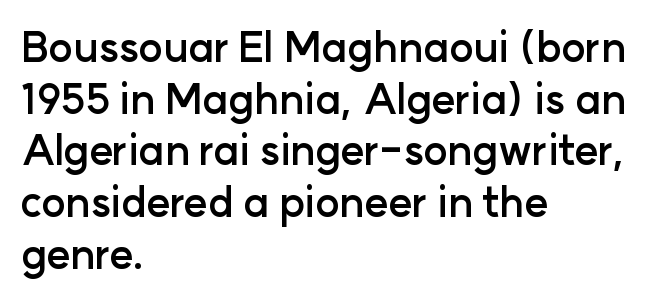
The image shows 41 px semibold sans-serif type, upright; set left-aligned, normal line spacing (1.26x), normal letter spacing, not underlined; low stroke contrast and a medium x-height.
